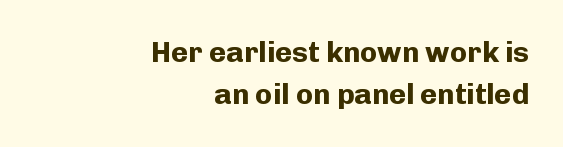
As a designer I'd log this as weight 700, bold. Nobody touched the tracking dial on this one. Right-aligned paragraph, ragged on the left. Posture: vertical. Proportional: the letters do not fall into vertical columns. Regarding leading, the lines here are spaced in the standard way.
